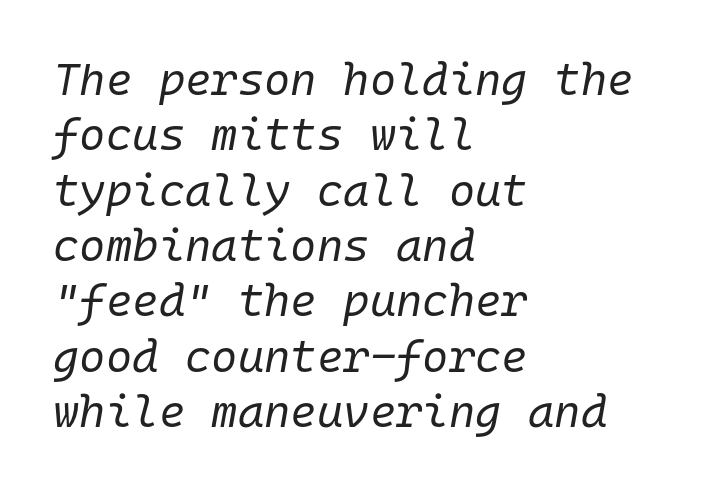
The image shows 45 px regular-weight type, italic (leaning right), monospaced; set left-aligned, line spacing 1.23x, normal letter spacing, not underlined; low stroke contrast and a medium x-height.
